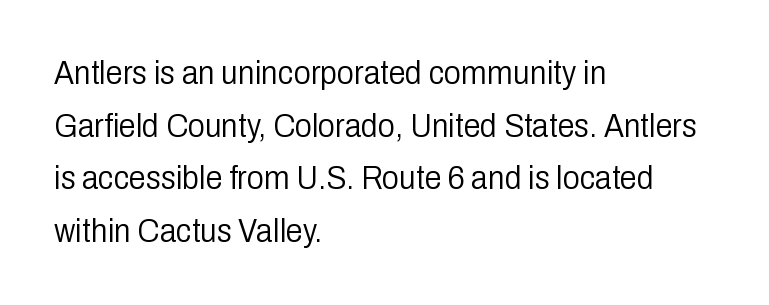
{"serif": "no", "italic": "no", "bold": "no", "weight": "light", "width": "condensed", "stroke_contrast": "low", "x_height": "medium", "monospaced": "no", "underline": "no", "align": "left", "line_spacing": "normal", "line_spacing_ratio": 1.55, "letter_spacing": "normal", "letter_spacing_em": 0.0, "glyph_px": 34}
